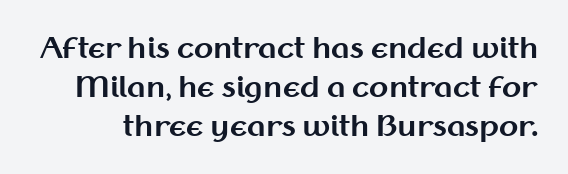
The image shows 28 px bold sans-serif type, upright; set normal line spacing (1.4x), normal letter spacing, not underlined; medium stroke contrast and a medium x-height.
